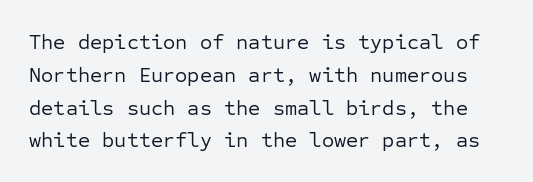
The image shows 21 px text type, upright; set normal line spacing (1.56x), normal letter spacing, not underlined.
